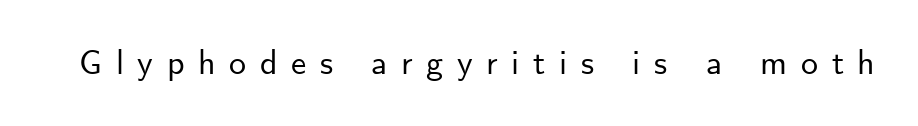
This sample has the flowing, uneven cadence of proportional lettering. Letters rest on an invisible, unmarked baseline. Italic: no, the glyphs are upright roman. Short note: letters widely spaced. Type style note: lacks serifs.
